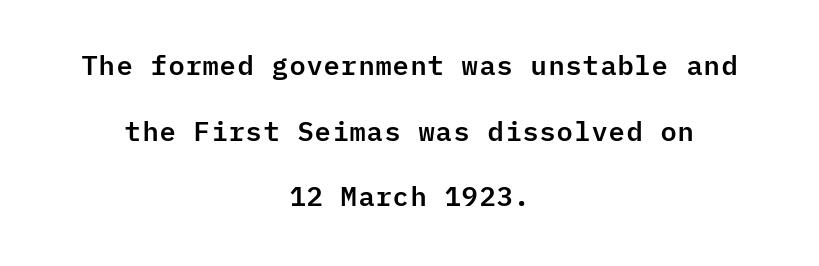
Is there much room between lines? Yes — plenty of vertical air separates them. Each row of text sits above clean, open space. The horizontal fit of the characters is conventional and even. You can tell it's not italic because the verticals are truly vertical.
